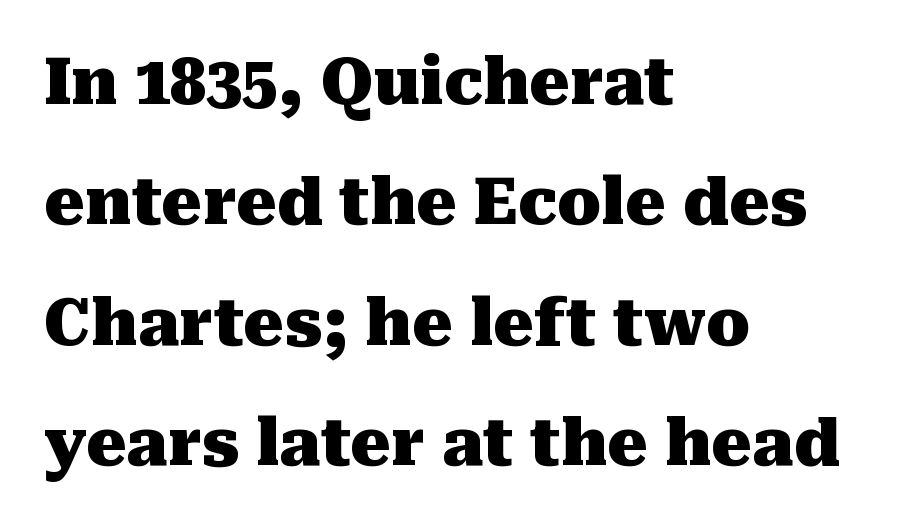
The image shows 64 px heavy serif type, upright; set left-aligned, line spacing 1.88x, normal letter spacing, not underlined; medium stroke contrast and a medium x-height.
